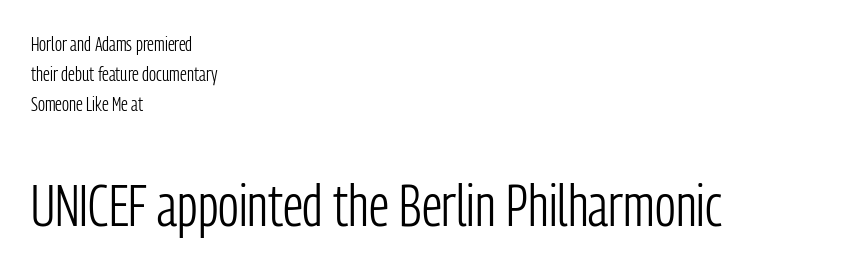
{"serif": "no", "italic": "no", "bold": "no", "weight": "light", "width": "condensed", "stroke_contrast": "low", "x_height": "medium", "monospaced": "no", "underline": "no", "align": "left", "line_spacing": "normal", "line_spacing_ratio": 1.49, "letter_spacing": "normal", "letter_spacing_em": 0.0, "larger_block": "second", "size_ratio": 2.95, "glyph_px": 59}
